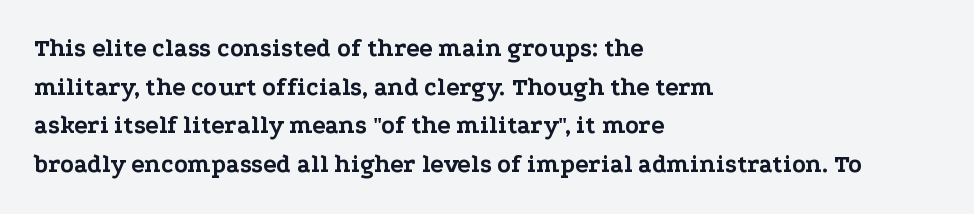
Lines of text with bare space underneath. Default kerning and tracking; the words read as compact shapes. Typeset ragged right — the left edge is the straight one. Regarding leading, the lines here are spaced in the standard way. Every stem runs plumb, perpendicular to the baseline.
